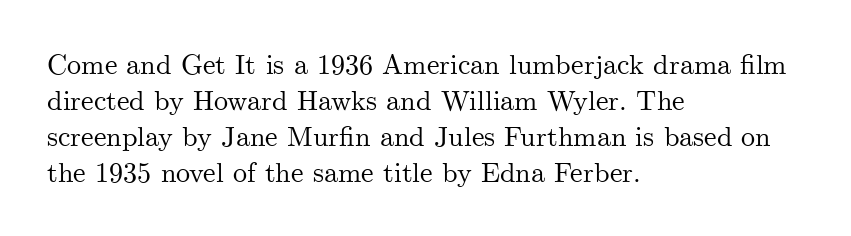
The image shows 28 px serif type, upright; set left-aligned, normal line spacing (1.28x), normal letter spacing, not underlined; medium stroke contrast and a small x-height.
